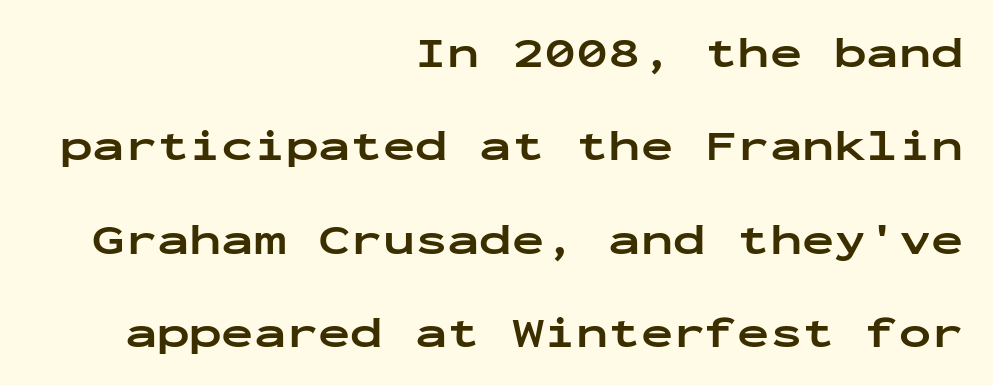
Typeset ragged left — the right edge is the straight one. Honestly, there is no underline to notice here at all. Emphasis by weight is at full strength: bold. How would I describe the line gaps? Wide and relaxed.
